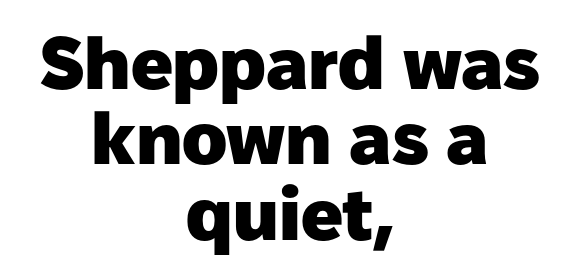
The lines in this sample share a center point and differ in where they start and stop. The specimen reads as upright at a glance. As a designer I'd log this as weight 700, bold. The passage shown is typed in a proportional face where columns would drift. Observe the absence of serifs on each vertical stroke in this sample. In terms of leading, this rendering errs on the cramped side.
